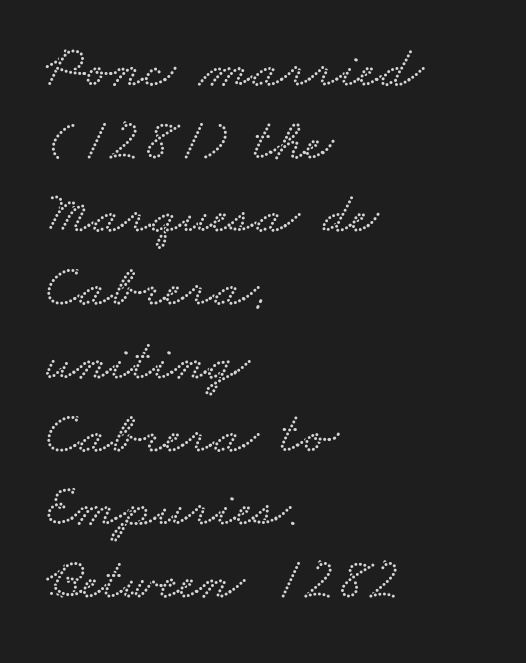
Q: Is the text underlined? A: No.
Q: How is the paragraph aligned? A: Left-aligned.
Q: Is the spacing between letters normal or unusually wide? A: Normal.
Q: Width (condensed, normal, or wide)? A: Wide.
Q: Stroke contrast? A: Low.
Q: x-height? A: Small.
Q: Monospaced? A: No.
